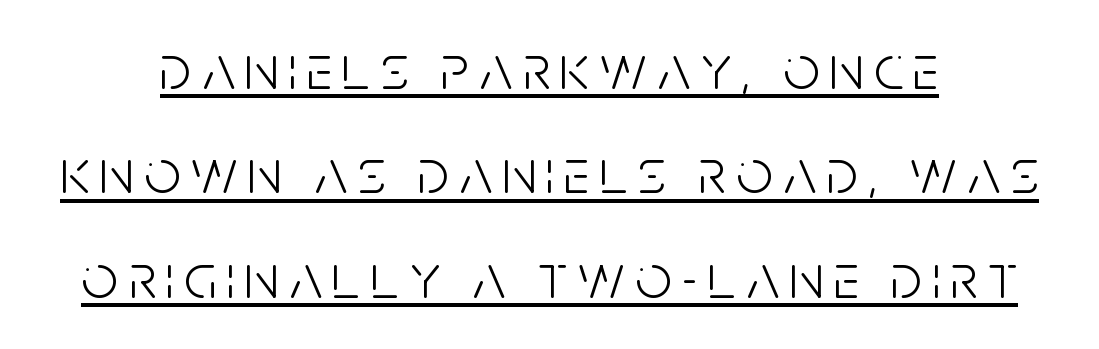
Beneath each row of characters lies a ruled line. Horizontal bands of white between lines are of average thickness. The axis of the letterforms is exactly vertical. Typeset on center — no edge is straight. Weight: in the light-to-regular range.
